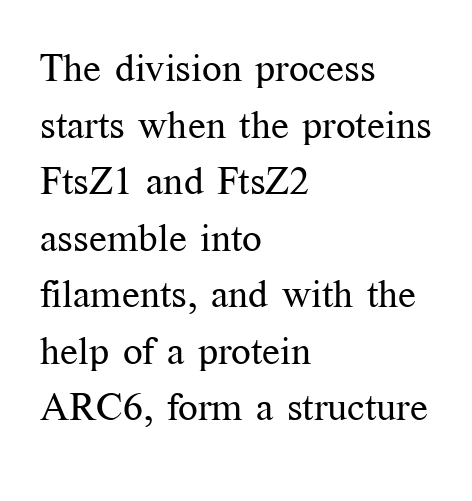
{"serif": "yes", "italic": "no", "bold": "no", "weight": "regular", "width": "normal", "stroke_contrast": "medium", "x_height": "medium", "monospaced": "no", "underline": "no", "align": "left", "line_spacing": "normal", "line_spacing_ratio": 1.45, "letter_spacing": "normal", "letter_spacing_em": 0.0, "glyph_px": 39}
